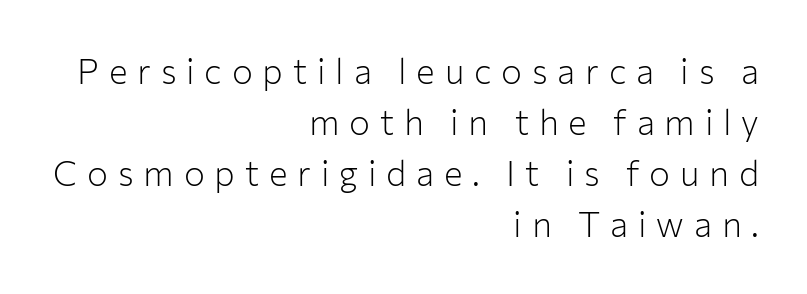
Q: Is the text bold? A: No.
Q: Is the text italic (slanted)? A: No, it is upright.
Q: Is the typeface a serif or a sans-serif typeface? A: Sans-serif.
Q: Is the text underlined? A: No.
Q: How is the paragraph aligned? A: Right-aligned.
Q: Is the spacing between letters normal or unusually wide? A: Unusually wide.
Q: Is the spacing between lines tight, normal or loose? A: Normal.
Q: Width (condensed, normal, or wide)? A: Normal.
Q: Stroke contrast? A: Low.
Q: x-height? A: Medium.
Q: Monospaced? A: No.
